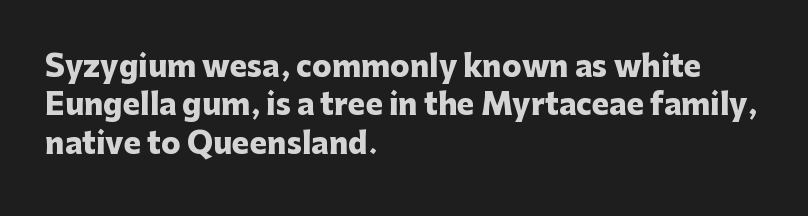
Nobody touched the tracking dial on this one. Bold? Absolutely — the strokes are thick and heavy. Notice how the passage keeps a crisp vertical edge on the left only. The specimen reads as upright at a glance.
